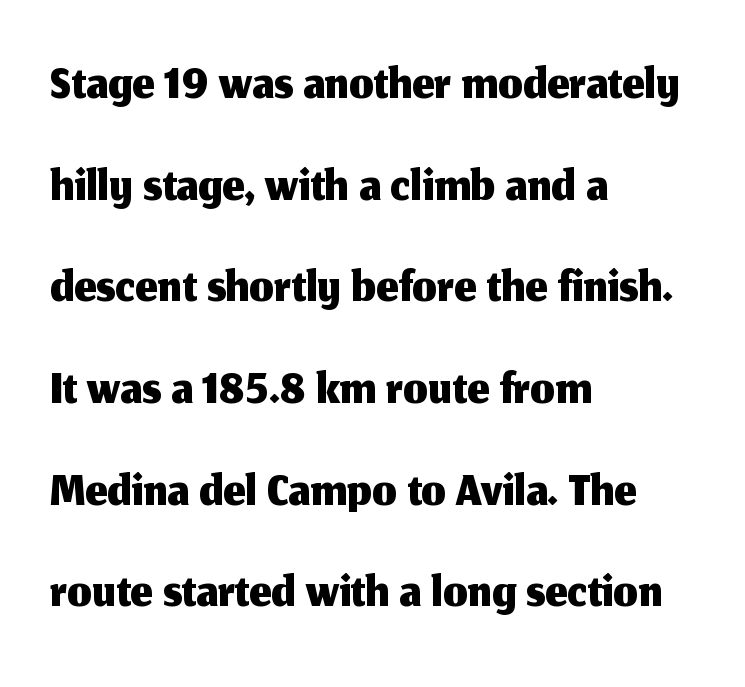
The image shows 77 px sans-serif type, upright; set left-aligned, normal line spacing (1.32x), normal letter spacing, not underlined; medium stroke contrast and a medium x-height.
